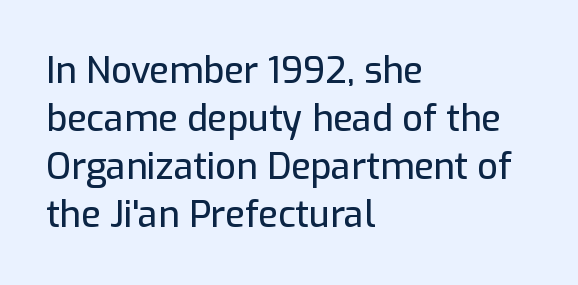
{"serif": "no", "italic": "no", "width": "normal", "stroke_contrast": "low", "x_height": "medium", "monospaced": "no", "underline": "no", "align": "left", "line_spacing": "normal", "line_spacing_ratio": 1.33, "letter_spacing": "normal", "letter_spacing_em": 0.0, "glyph_px": 36}
